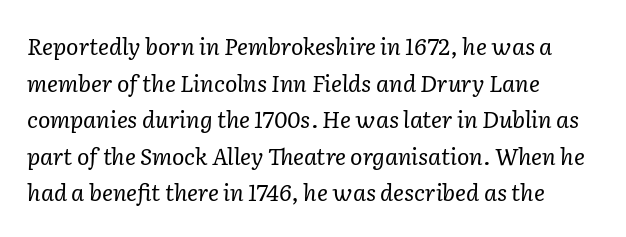
Check the space under the baseline: it is left empty. What stands out about the letter spacing? Nothing — it is the standard amount. This block has exactly the height ordinary leading produces. Stems here are at most as thick as an everyday book face. Rendered with sloped, italic letterforms. The lines in this sample share a left origin and differ only in where they stop.
